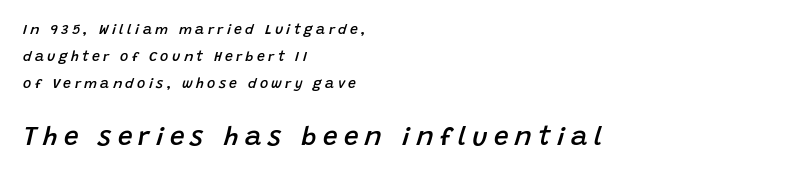
{"italic": "yes", "lean": "right", "slant_degrees": 15, "bold": "semi", "underline": "no", "align": "left", "line_spacing": "loose", "line_spacing_ratio": 1.94, "letter_spacing": "wide", "letter_spacing_em": 0.24, "larger_block": "second", "size_ratio": 1.86, "glyph_px": 26}
